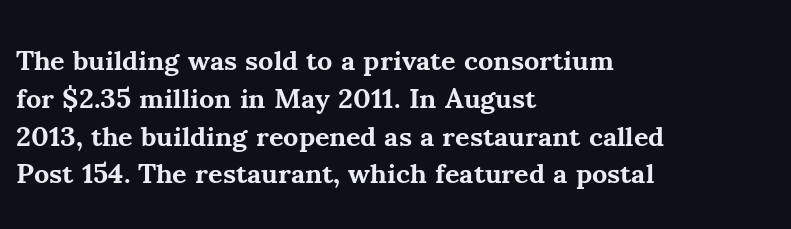
The image shows 28 px bold serif type, upright; set left-aligned, normal line spacing (1.35x), normal letter spacing, not underlined; medium stroke contrast and a small x-height.
